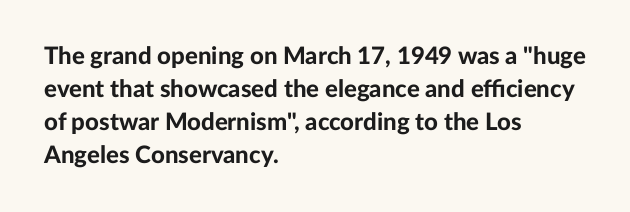
Q: Is the text bold? A: Yes.
Q: Is the text italic (slanted)? A: No, it is upright.
Q: Is the text underlined? A: No.
Q: How is the paragraph aligned? A: Left-aligned.
Q: Is the spacing between letters normal or unusually wide? A: Normal.
Q: Is the spacing between lines tight, normal or loose? A: Normal.
